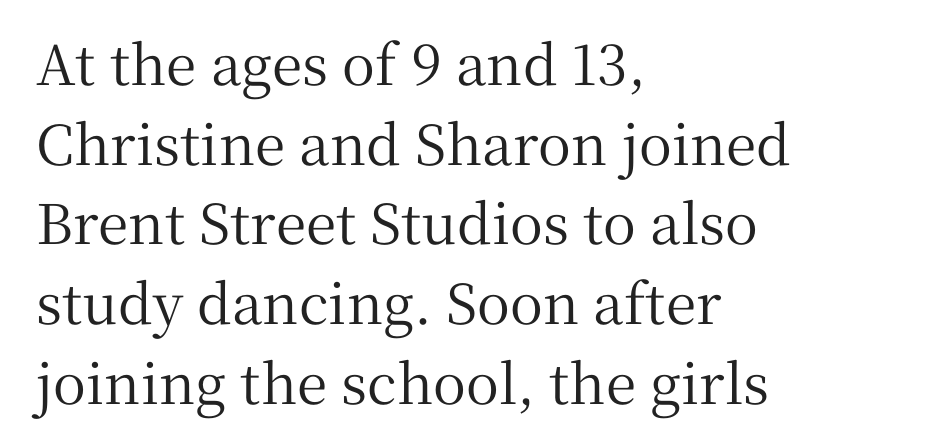
The image shows 55 px serif type, upright; set left-aligned, normal line spacing (1.45x), normal letter spacing, not underlined; medium stroke contrast and a medium x-height.
